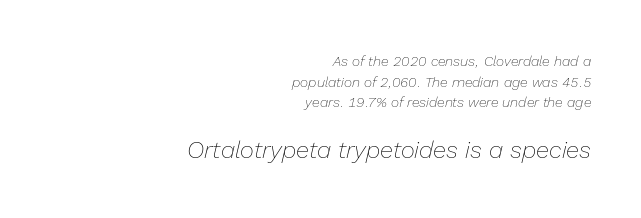
Caption: multi-line text, flush right, ragged left. The letters in the lower block stand taller than those in the block above. The strip under each line holds only bare page. Is the type slanted? Yes — the strokes lean at a clear angle.
